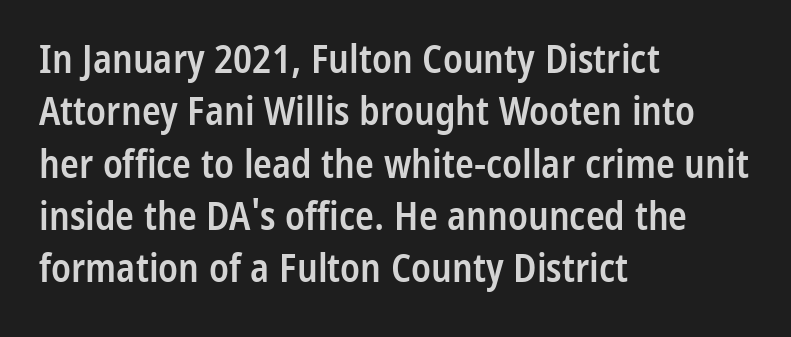
Q: Is the text bold? A: Semi-bold.
Q: Is the text italic (slanted)? A: No, it is upright.
Q: Is the typeface a serif or a sans-serif typeface? A: Sans-serif.
Q: Is the text underlined? A: No.
Q: How is the paragraph aligned? A: Left-aligned.
Q: Is the spacing between letters normal or unusually wide? A: Normal.
Q: Is the spacing between lines tight, normal or loose? A: Normal.
Q: Width (condensed, normal, or wide)? A: Condensed.
Q: Stroke contrast? A: Low.
Q: x-height? A: Medium.
Q: Monospaced? A: No.
